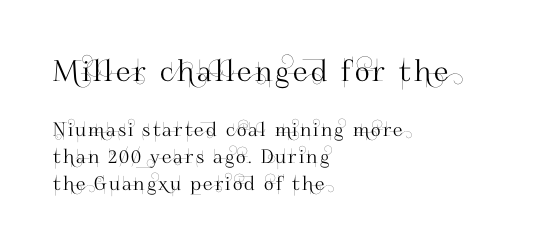
{"serif": "no", "italic": "no", "width": "normal", "stroke_contrast": "high", "x_height": "small", "monospaced": "no", "underline": "no", "align": "left", "line_spacing": "normal", "line_spacing_ratio": 1.41, "larger_block": "first", "size_ratio": 1.53, "glyph_px": 29}
